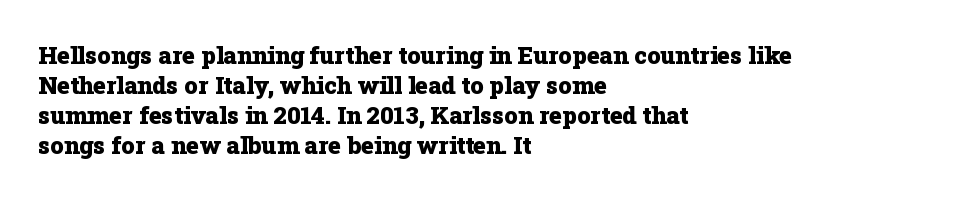
Q: Is the text bold? A: Yes.
Q: Is the text italic (slanted)? A: No, it is upright.
Q: Is the text underlined? A: No.
Q: How is the paragraph aligned? A: Left-aligned.
Q: Is the spacing between letters normal or unusually wide? A: Normal.
Q: Is the spacing between lines tight, normal or loose? A: Normal.
